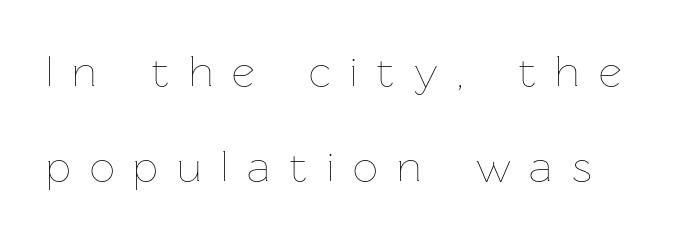
{"italic": "no", "bold": "no", "weight": "thin", "width": "normal", "stroke_contrast": "low", "x_height": "medium", "monospaced": "no", "underline": "no", "line_spacing": "loose", "line_spacing_ratio": 2.17, "letter_spacing": "wide", "letter_spacing_em": 0.44, "glyph_px": 44}
